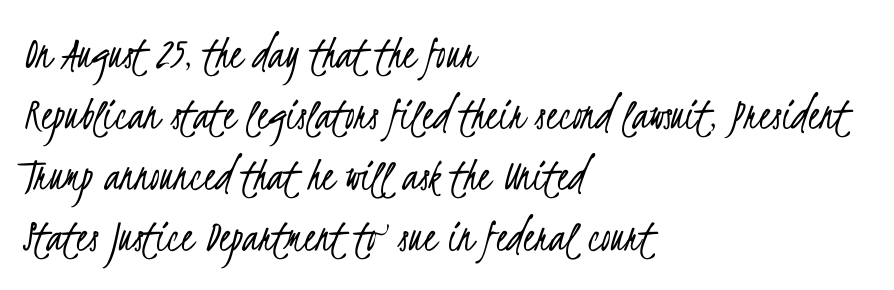
Q: Is the text bold? A: No.
Q: Is the typeface a serif or a sans-serif typeface? A: Sans-serif.
Q: Is the text underlined? A: No.
Q: How is the paragraph aligned? A: Left-aligned.
Q: Is the spacing between letters normal or unusually wide? A: Normal.
Q: Is the spacing between lines tight, normal or loose? A: Normal.
Q: Width (condensed, normal, or wide)? A: Condensed.
Q: Stroke contrast? A: Low.
Q: x-height? A: Small.
Q: Monospaced? A: No.
